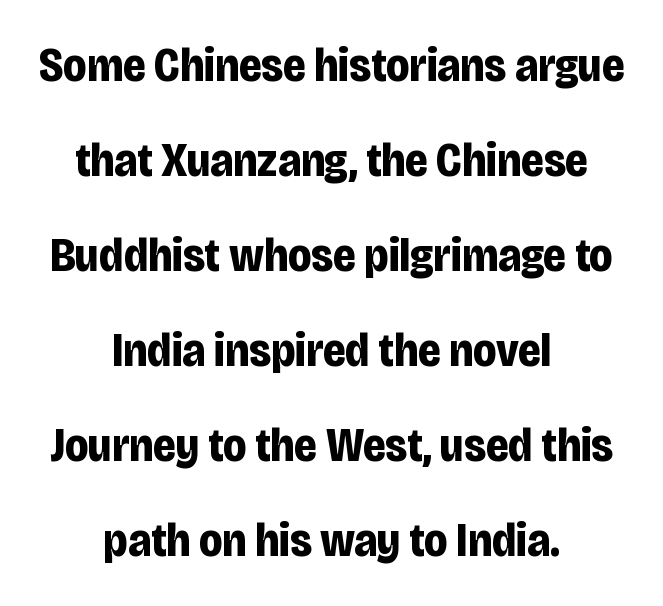
The image shows 47 px bold, condensed sans-serif type, upright; set centered, loose line spacing (2.02x), normal letter spacing, not underlined; low stroke contrast and a large x-height.
